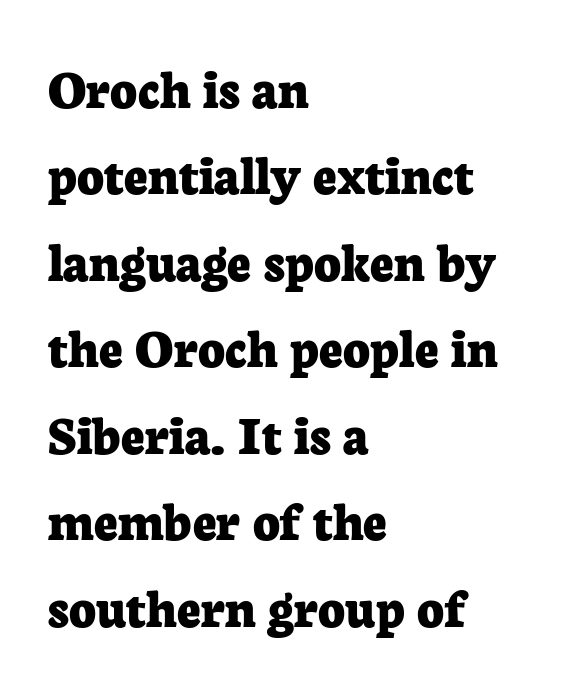
{"serif": "yes", "italic": "no", "bold": "yes", "weight": "bold", "width": "normal", "stroke_contrast": "low", "x_height": "medium", "monospaced": "no", "underline": "no", "align": "left", "line_spacing": "normal", "line_spacing_ratio": 1.49, "letter_spacing": "normal", "letter_spacing_em": 0.0, "glyph_px": 58}
